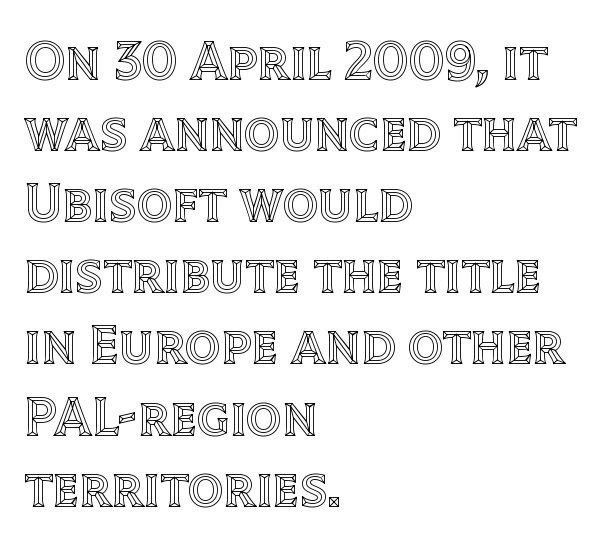
Q: Is the text italic (slanted)? A: No, it is upright.
Q: Is the text underlined? A: No.
Q: How is the paragraph aligned? A: Left-aligned.
Q: Is the spacing between letters normal or unusually wide? A: Normal.
Q: Is the spacing between lines tight, normal or loose? A: Normal.
Q: Width (condensed, normal, or wide)? A: Normal.
Q: x-height? A: Large.
Q: Monospaced? A: No.
